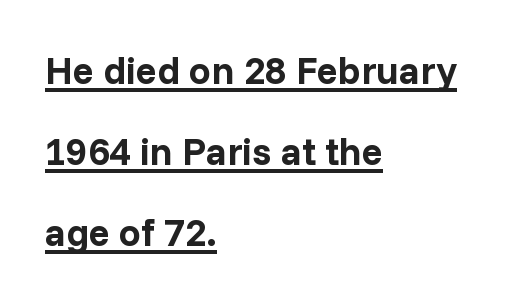
The image shows 39 px bold sans-serif type, upright; set left-aligned, loose line spacing (2.08x), normal letter spacing, underlined; low stroke contrast and a medium x-height.
